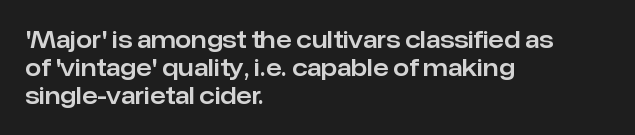
{"italic": "no", "underline": "no", "align": "left", "line_spacing_ratio": 1.21, "letter_spacing": "normal", "letter_spacing_em": 0.0, "glyph_px": 23}
